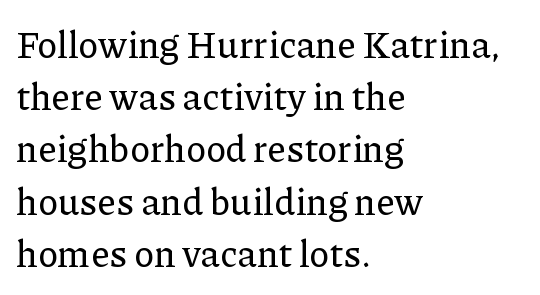
Q: Is the text italic (slanted)? A: No, it is upright.
Q: Is the typeface a serif or a sans-serif typeface? A: Serif.
Q: Is the text underlined? A: No.
Q: How is the paragraph aligned? A: Left-aligned.
Q: Is the spacing between letters normal or unusually wide? A: Normal.
Q: Is the spacing between lines tight, normal or loose? A: Normal.
Q: Width (condensed, normal, or wide)? A: Normal.
Q: Stroke contrast? A: Low.
Q: x-height? A: Medium.
Q: Monospaced? A: No.
